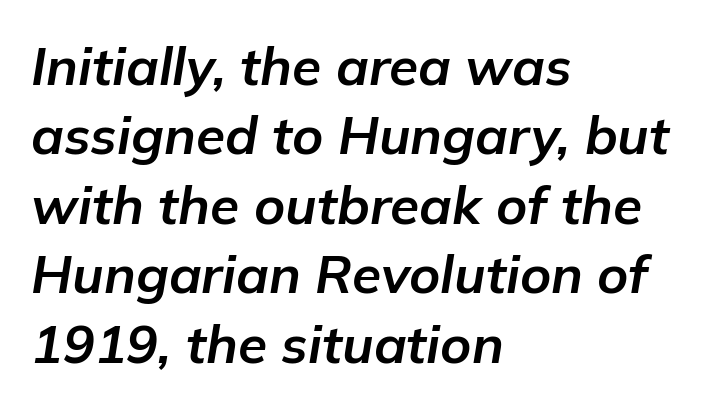
Q: Is the text bold? A: Yes.
Q: Is the text italic (slanted)? A: Yes, it leans right by about 9 degrees.
Q: Is the text underlined? A: No.
Q: How is the paragraph aligned? A: Left-aligned.
Q: Is the spacing between letters normal or unusually wide? A: Normal.
Q: Is the spacing between lines tight, normal or loose? A: Normal.
Q: Width (condensed, normal, or wide)? A: Normal.
Q: Stroke contrast? A: Low.
Q: x-height? A: Medium.
Q: Monospaced? A: No.
